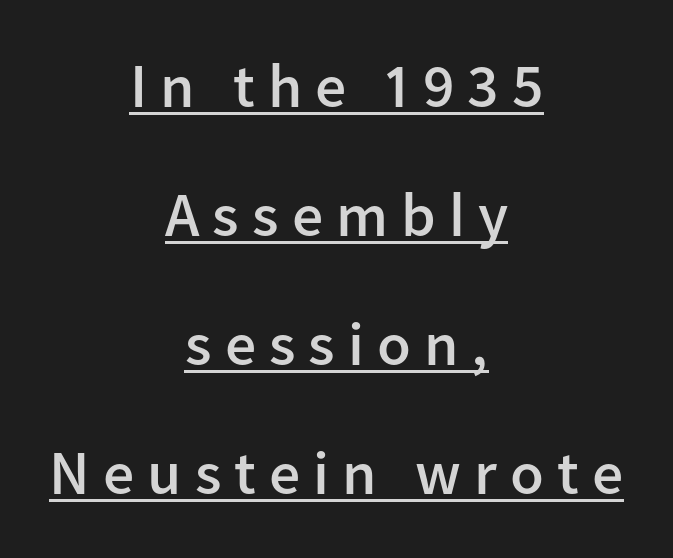
Q: Is the text bold? A: Semi-bold.
Q: Is the text italic (slanted)? A: No, it is upright.
Q: Is the typeface a serif or a sans-serif typeface? A: Sans-serif.
Q: Is the text underlined? A: Yes.
Q: How is the paragraph aligned? A: Centered.
Q: Is the spacing between letters normal or unusually wide? A: Unusually wide.
Q: Is the spacing between lines tight, normal or loose? A: Loose.
Q: Width (condensed, normal, or wide)? A: Normal.
Q: Stroke contrast? A: Low.
Q: x-height? A: Medium.
Q: Monospaced? A: No.
